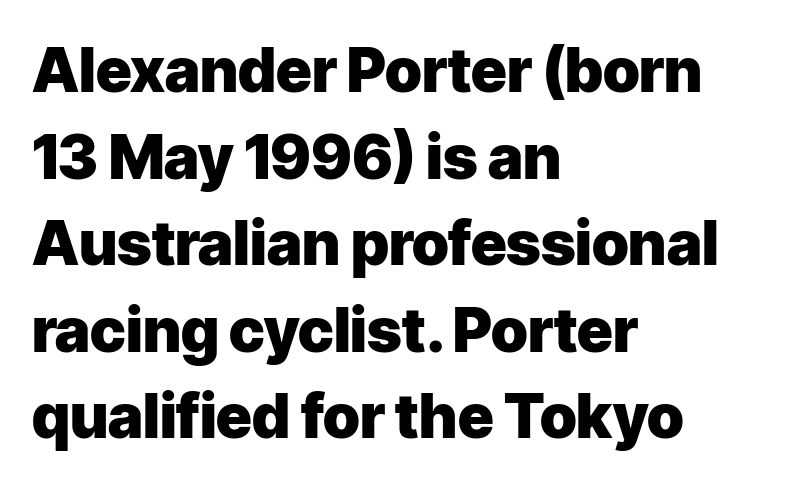
Q: Is the text bold? A: Yes.
Q: Is the text italic (slanted)? A: No, it is upright.
Q: Is the typeface a serif or a sans-serif typeface? A: Sans-serif.
Q: Is the text underlined? A: No.
Q: How is the paragraph aligned? A: Left-aligned.
Q: Is the spacing between letters normal or unusually wide? A: Normal.
Q: Is the spacing between lines tight, normal or loose? A: Normal.
Q: Width (condensed, normal, or wide)? A: Normal.
Q: Stroke contrast? A: Low.
Q: x-height? A: Medium.
Q: Monospaced? A: No.
